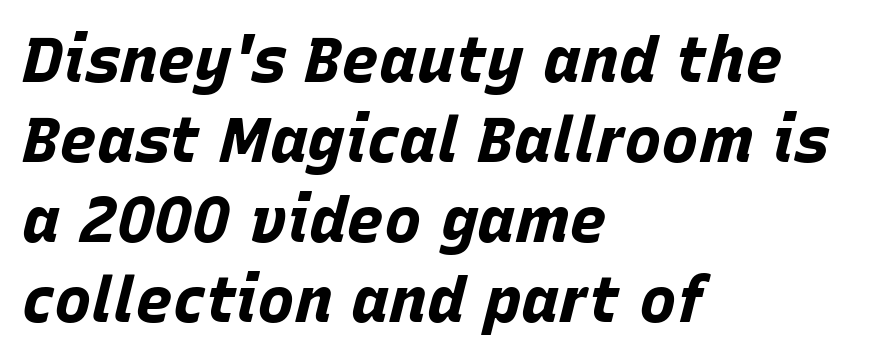
{"italic": "yes", "lean": "right", "slant_degrees": 15, "bold": "yes", "weight": "bold", "width": "normal", "stroke_contrast": "low", "x_height": "large", "monospaced": "no", "underline": "no", "align": "left", "line_spacing": "normal", "line_spacing_ratio": 1.27, "letter_spacing": "normal", "letter_spacing_em": 0.0, "glyph_px": 63}
